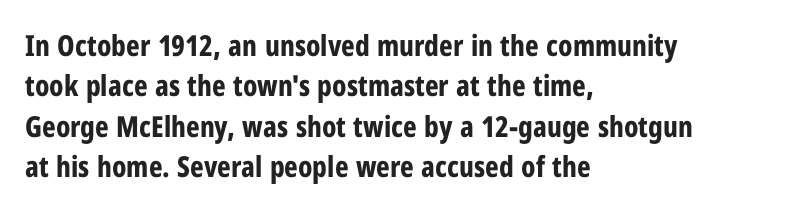
Plain, unruled lines of type. The face used here is proportionally spaced, like ordinary book or web type. Nobody touched the tracking dial on this one. Quick note: interline space is typical. The letters are bold, with thick, heavy strokes.
